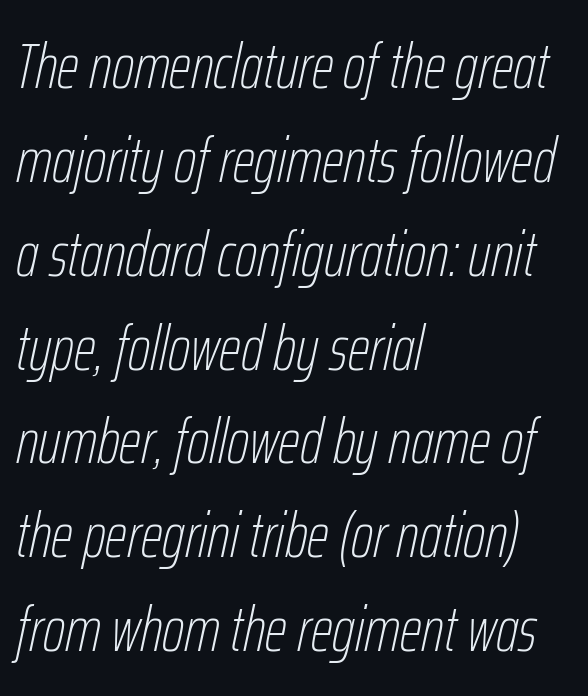
Q: Is the text bold? A: No.
Q: Is the text italic (slanted)? A: Yes, it leans right by about 12 degrees.
Q: Is the text underlined? A: No.
Q: How is the paragraph aligned? A: Left-aligned.
Q: Is the spacing between letters normal or unusually wide? A: Normal.
Q: Is the spacing between lines tight, normal or loose? A: Normal.
Q: Width (condensed, normal, or wide)? A: Condensed.
Q: Stroke contrast? A: Low.
Q: x-height? A: Medium.
Q: Monospaced? A: No.
